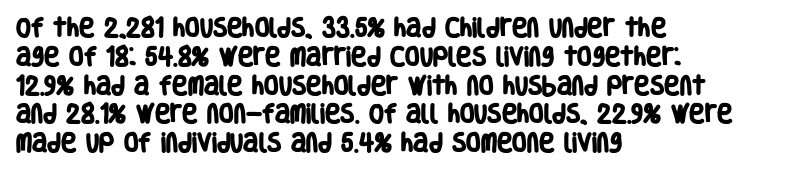
{"bold": "yes", "underline": "no", "align": "left", "line_spacing": "normal", "line_spacing_ratio": 1.37, "letter_spacing": "normal", "letter_spacing_em": 0.0, "glyph_px": 21}
